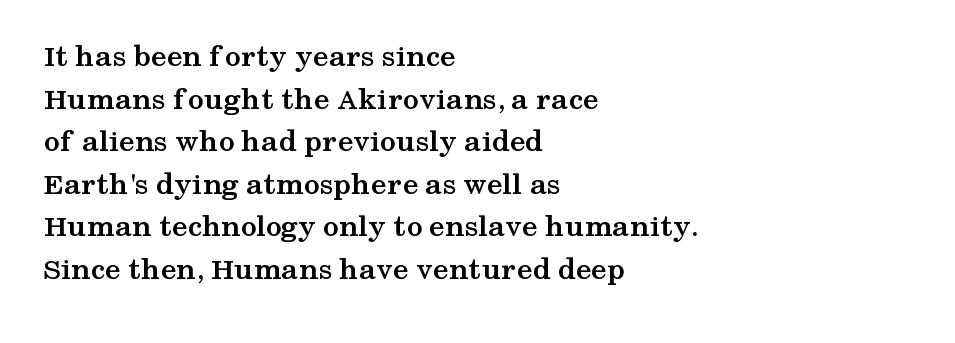
{"serif": "yes", "italic": "no", "bold": "yes", "weight": "semibold", "width": "wide", "stroke_contrast": "medium", "x_height": "medium", "monospaced": "no", "underline": "no", "align": "left", "line_spacing": "normal", "line_spacing_ratio": 1.33, "letter_spacing": "normal", "letter_spacing_em": 0.0, "glyph_px": 32}
